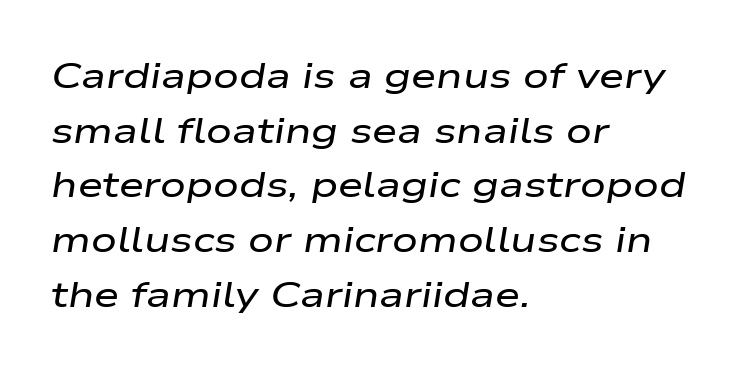
The image shows 36 px wide type, italic (leaning right); set left-aligned, normal line spacing (1.52x), normal letter spacing, not underlined; low stroke contrast and a medium x-height.
